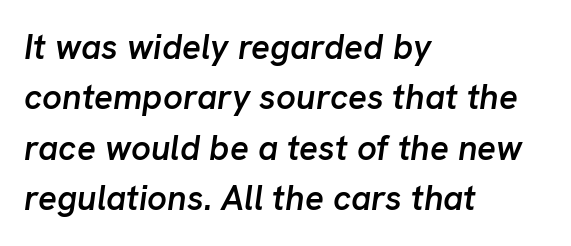
Q: Is the text bold? A: Semi-bold.
Q: Is the text italic (slanted)? A: Yes, it leans right by about 8 degrees.
Q: Is the text underlined? A: No.
Q: How is the paragraph aligned? A: Left-aligned.
Q: Is the spacing between letters normal or unusually wide? A: Normal.
Q: Is the spacing between lines tight, normal or loose? A: Normal.
Q: Width (condensed, normal, or wide)? A: Normal.
Q: Stroke contrast? A: Low.
Q: x-height? A: Medium.
Q: Monospaced? A: No.
